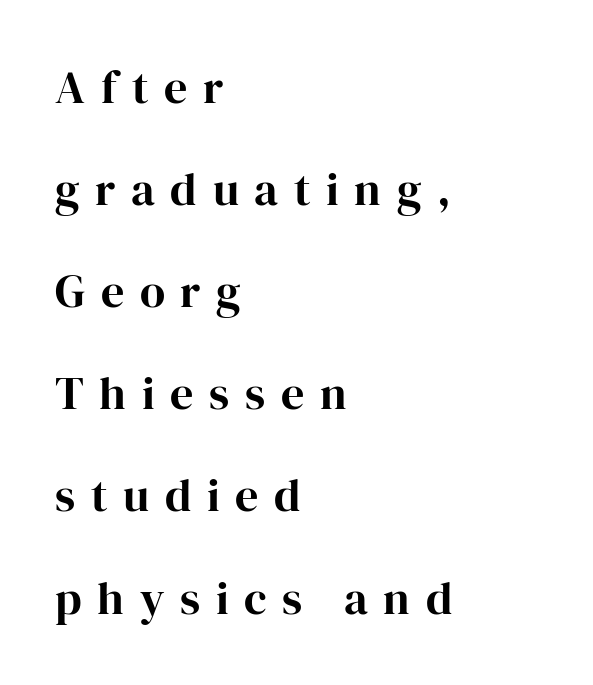
Q: Is the text bold? A: Yes.
Q: Is the text italic (slanted)? A: No, it is upright.
Q: Is the typeface a serif or a sans-serif typeface? A: Serif.
Q: Is the text underlined? A: No.
Q: How is the paragraph aligned? A: Left-aligned.
Q: Is the spacing between letters normal or unusually wide? A: Unusually wide.
Q: Is the spacing between lines tight, normal or loose? A: Loose.
Q: Width (condensed, normal, or wide)? A: Normal.
Q: Stroke contrast? A: High.
Q: x-height? A: Medium.
Q: Monospaced? A: No.
